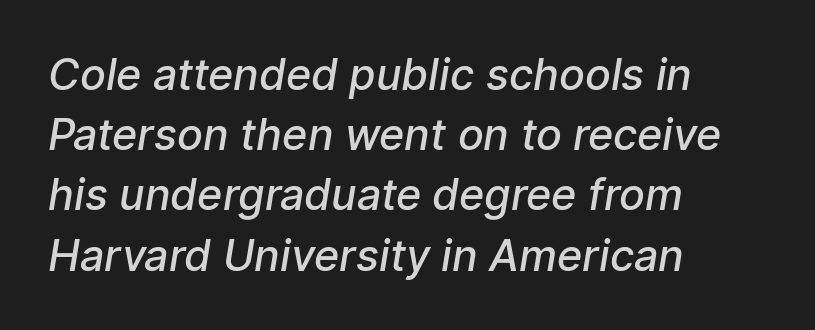
{"serif": "no", "bold": "semi", "weight": "semibold", "width": "normal", "stroke_contrast": "low", "x_height": "medium", "monospaced": "no", "underline": "no", "align": "left", "line_spacing": "normal", "line_spacing_ratio": 1.4, "letter_spacing": "normal", "letter_spacing_em": 0.0, "glyph_px": 43}
